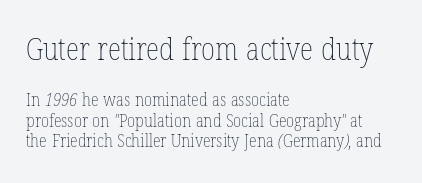
The typesetting does not lean heavy: it is not bold. These lines are rendered in a variable-pitch font. The paragraph shown leans on its left margin. Size contrast runs from large at the top to small at the bottom.
